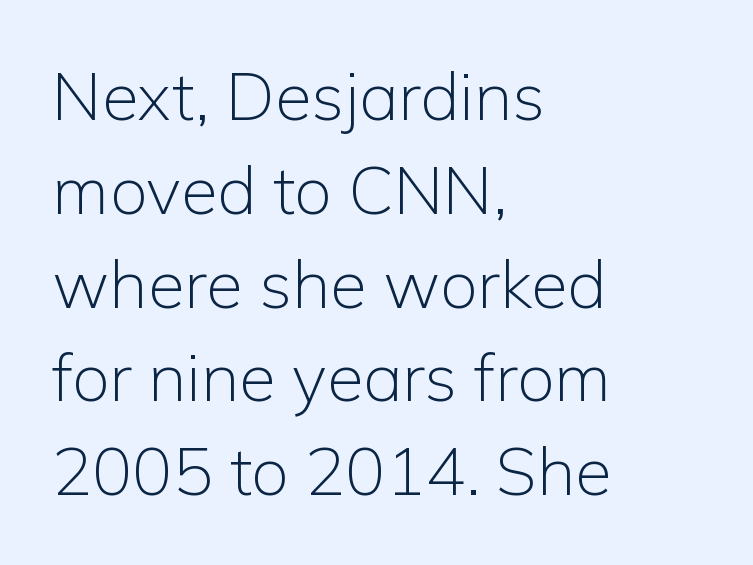
Heaviness? Minimal to ordinary, like unemphasized prose. Looks like regular typesetting: each glyph gets only the width it needs. The space directly below the letters is spotless. Each word holds together tightly as a unit, with standard inter-letter gaps. Look at the bottom of the vertical strokes: they stop flat, with no serifs. Regarding leading, the lines here are spaced in the standard way.
